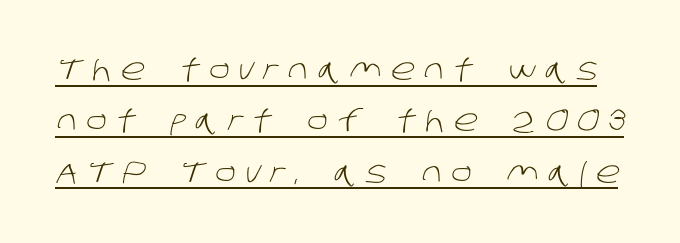
{"serif": "no", "bold": "no", "weight": "light", "width": "normal", "stroke_contrast": "low", "x_height": "large", "monospaced": "no", "underline": "yes", "line_spacing_ratio": 1.71, "letter_spacing": "wide", "letter_spacing_em": 0.31, "glyph_px": 30}
